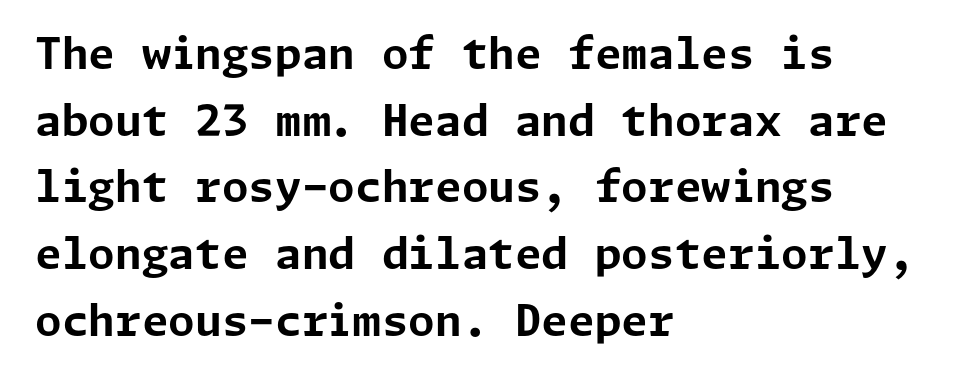
The image shows 43 px bold sans-serif type, upright; set left-aligned, normal line spacing (1.55x), normal letter spacing, not underlined; low stroke contrast and a medium x-height.
